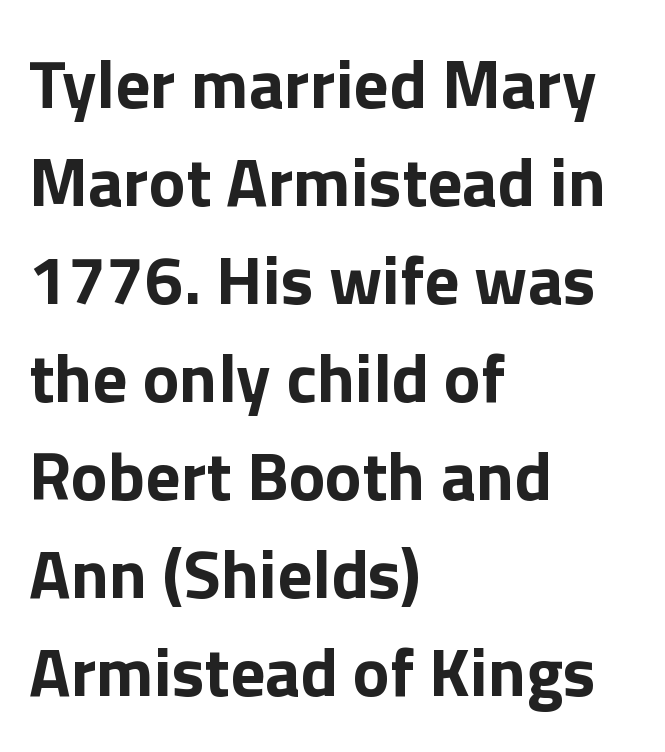
The image shows 69 px bold sans-serif type, upright; set left-aligned, normal line spacing (1.42x), normal letter spacing, not underlined; low stroke contrast and a medium x-height.
